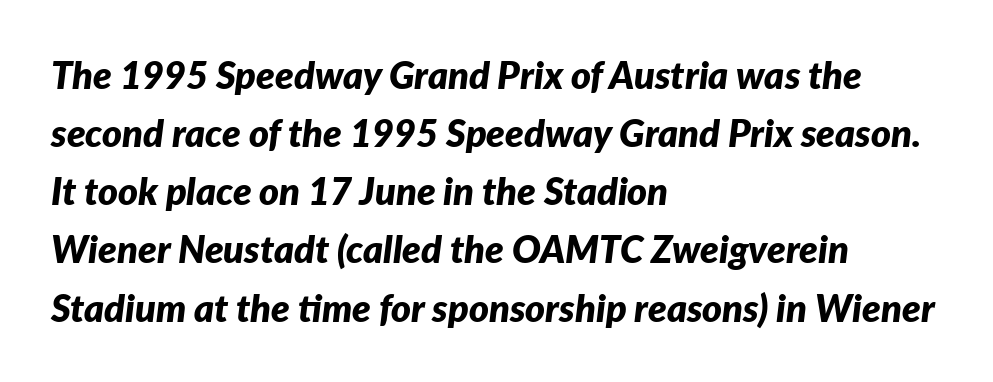
The image shows 38 px bold type, italic (leaning right); set left-aligned, normal line spacing (1.53x), normal letter spacing, not underlined; low stroke contrast and a medium x-height.
